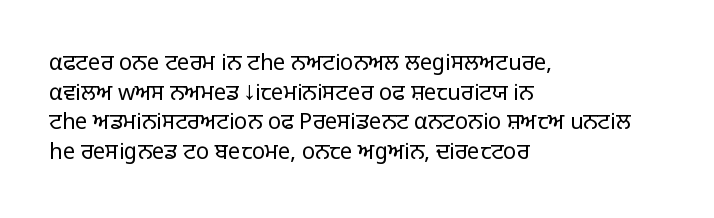
The image shows 22 px text type, upright; set left-aligned, normal line spacing (1.35x), normal letter spacing, not underlined.
